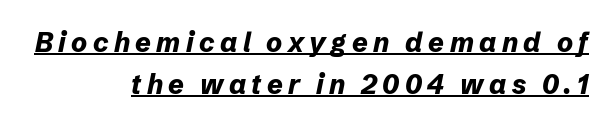
Substantial extra tracking has been applied to these lines. This is heavy type, rendered in bold. Every row of glyphs terminates at an identical x-position on the right. Descenders here cross a horizontal rule under the line.
